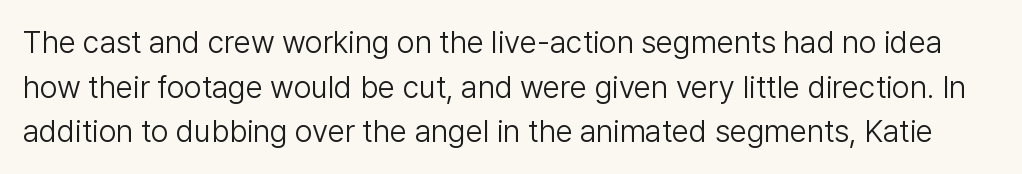
The image shows 31 px light sans-serif type, upright; set normal line spacing (1.44x), normal letter spacing, not underlined; low stroke contrast and a medium x-height.
